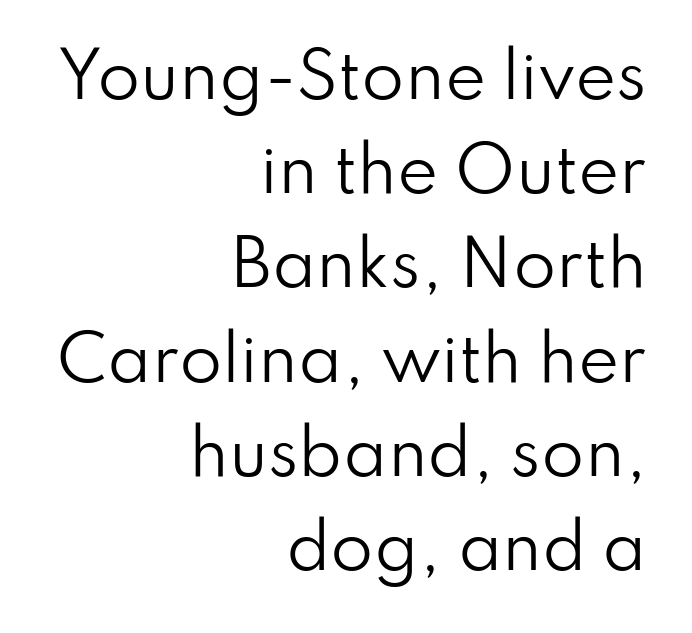
Unlike italic type, these characters show no tilt at all. Line endings align vertically; line beginnings do not. These lines are rendered in a variable-pitch font. Anything drawn beneath the words? Only blank space. The type is set solid horizontally, with unmodified tracking.
